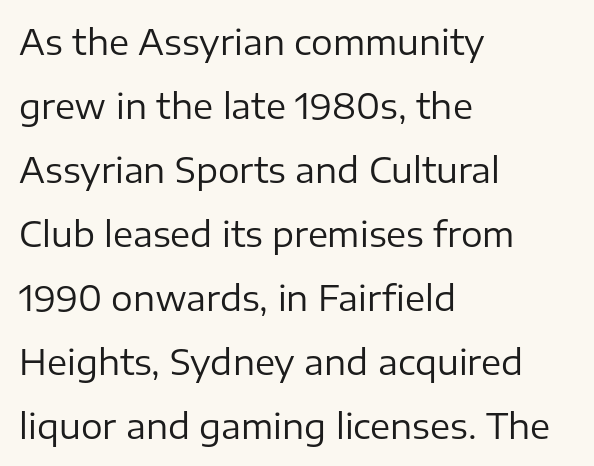
The image shows 34 px regular-weight sans-serif type, upright; set left-aligned, line spacing 1.88x, normal letter spacing, not underlined; low stroke contrast and a medium x-height.
